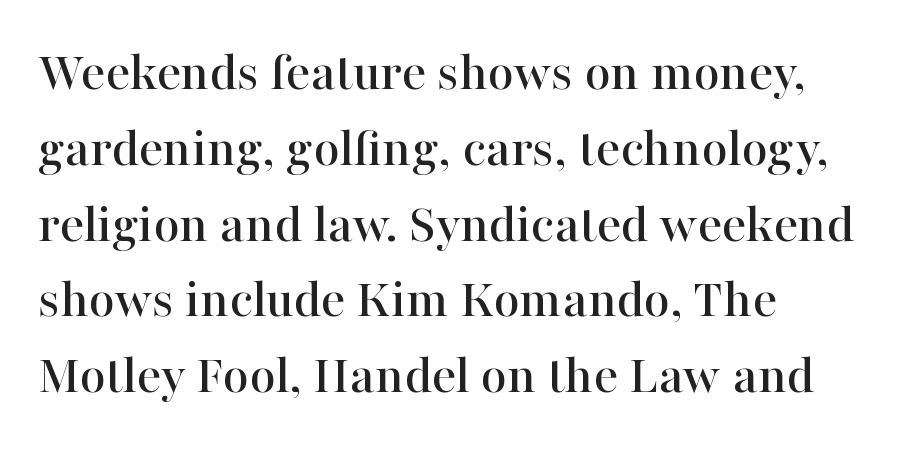
The image shows 57 px serif type, upright; set left-aligned, normal line spacing (1.33x), normal letter spacing, not underlined; high stroke contrast and a medium x-height.
